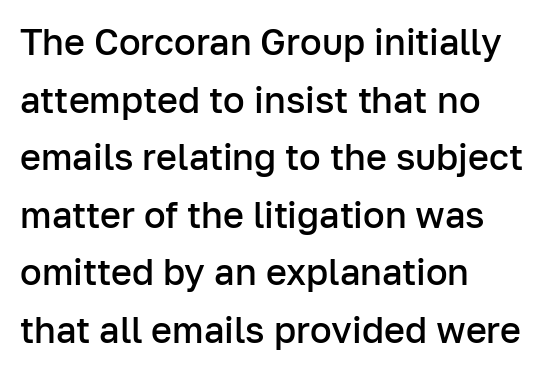
The image shows 36 px semibold sans-serif type, upright; set left-aligned, normal line spacing (1.6x), normal letter spacing, not underlined; low stroke contrast and a medium x-height.
